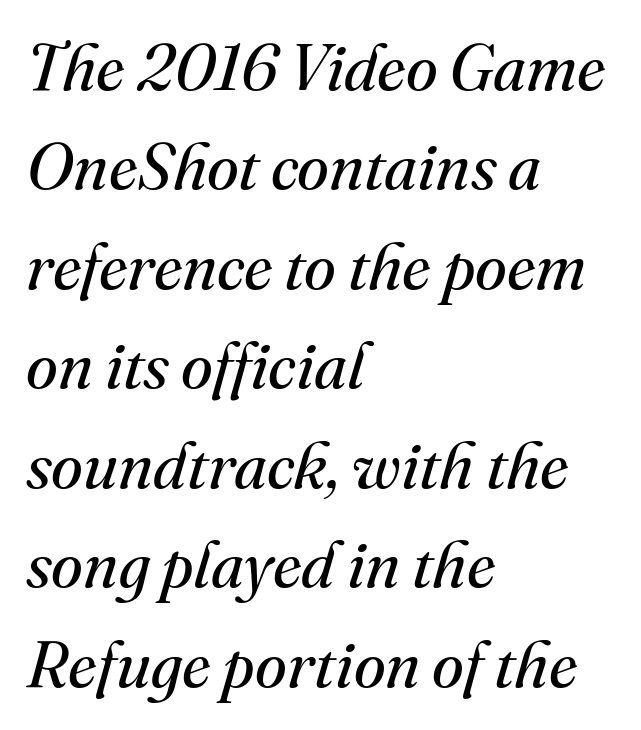
Q: Is the text bold? A: No.
Q: Is the text italic (slanted)? A: Yes, it leans right by about 16 degrees.
Q: Is the typeface a serif or a sans-serif typeface? A: Serif.
Q: Is the text underlined? A: No.
Q: How is the paragraph aligned? A: Left-aligned.
Q: Is the spacing between letters normal or unusually wide? A: Normal.
Q: Is the spacing between lines tight, normal or loose? A: Normal.
Q: Width (condensed, normal, or wide)? A: Normal.
Q: Stroke contrast? A: Medium.
Q: x-height? A: Small.
Q: Monospaced? A: No.
